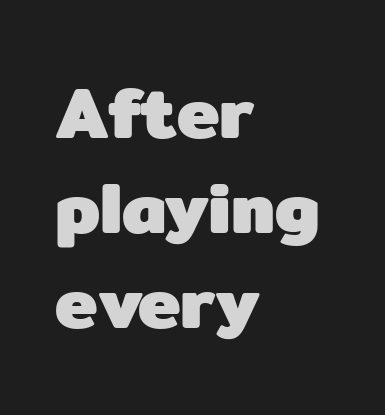
The image shows 72 px heavy sans-serif type, upright; set left-aligned, normal line spacing (1.32x), normal letter spacing, not underlined; low stroke contrast and a medium x-height.
